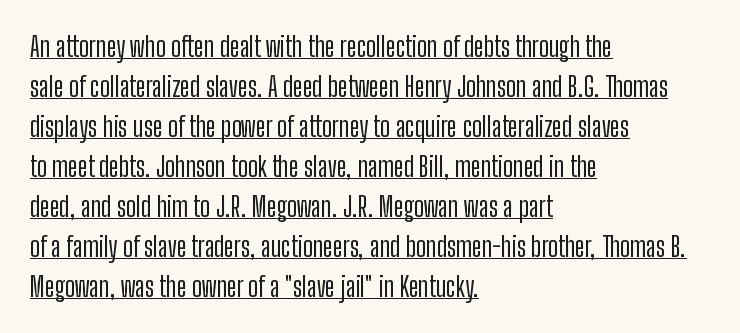
The image shows 27 px text type, upright; set left-aligned, normal line spacing (1.48x), normal letter spacing, underlined.
